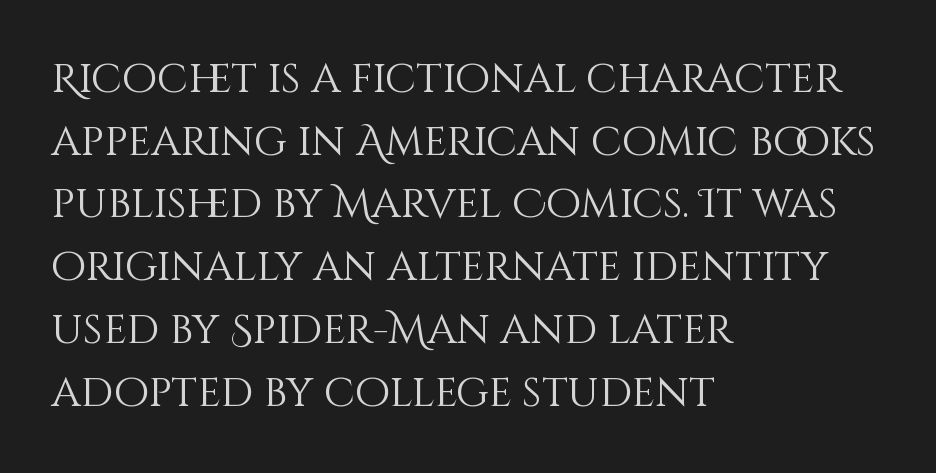
Q: Is the text bold? A: No.
Q: Is the text italic (slanted)? A: No, it is upright.
Q: Is the text underlined? A: No.
Q: How is the paragraph aligned? A: Left-aligned.
Q: Is the spacing between letters normal or unusually wide? A: Normal.
Q: Is the spacing between lines tight, normal or loose? A: Normal.
Q: Width (condensed, normal, or wide)? A: Normal.
Q: Stroke contrast? A: Medium.
Q: x-height? A: Large.
Q: Monospaced? A: No.
